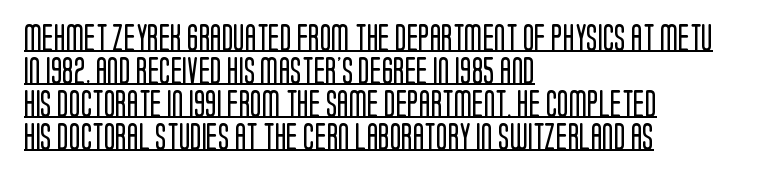
{"italic": "no", "bold": "no", "underline": "yes", "align": "left", "line_spacing_ratio": 1.22, "letter_spacing": "normal", "letter_spacing_em": 0.0, "glyph_px": 27}
